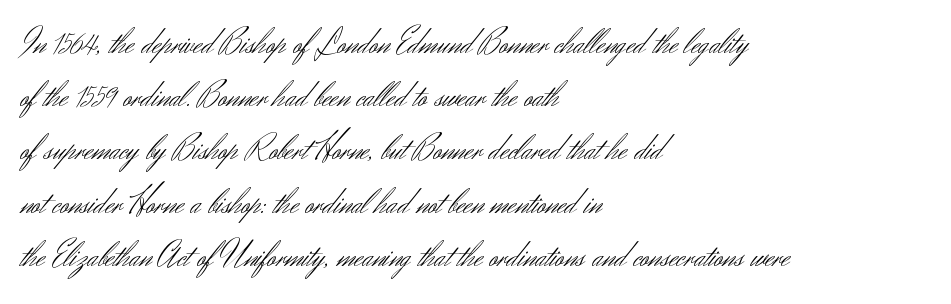
The image shows 35 px light sans-serif type; set left-aligned, normal line spacing (1.52x), normal letter spacing, not underlined; medium stroke contrast and a small x-height.
